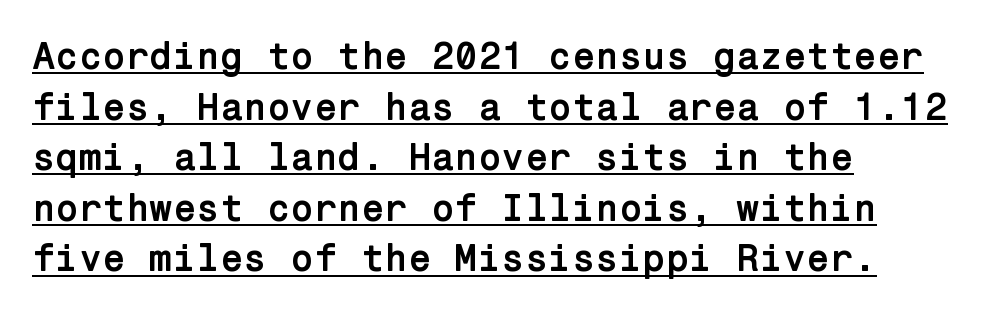
Q: Is the text bold? A: Yes.
Q: Is the text italic (slanted)? A: No, it is upright.
Q: Is the typeface a serif or a sans-serif typeface? A: Sans-serif.
Q: Is the text underlined? A: Yes.
Q: How is the paragraph aligned? A: Left-aligned.
Q: Is the spacing between letters normal or unusually wide? A: Normal.
Q: Is the spacing between lines tight, normal or loose? A: Normal.
Q: Width (condensed, normal, or wide)? A: Normal.
Q: Stroke contrast? A: Low.
Q: x-height? A: Medium.
